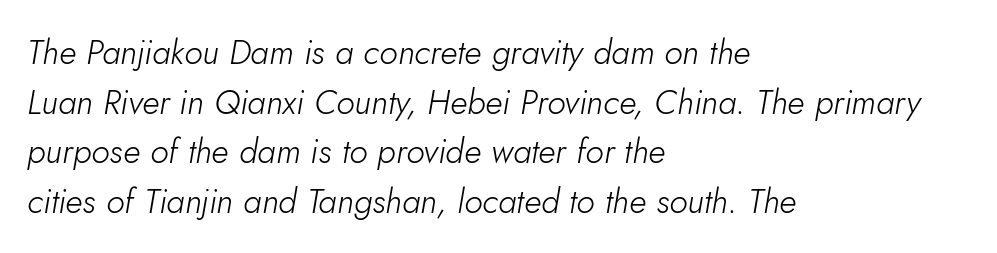
Q: Is the text bold? A: No.
Q: Is the text italic (slanted)? A: Yes, it leans right by about 10 degrees.
Q: Is the text underlined? A: No.
Q: How is the paragraph aligned? A: Left-aligned.
Q: Is the spacing between letters normal or unusually wide? A: Normal.
Q: Is the spacing between lines tight, normal or loose? A: Normal.
Q: Width (condensed, normal, or wide)? A: Normal.
Q: Stroke contrast? A: Low.
Q: x-height? A: Small.
Q: Monospaced? A: No.
